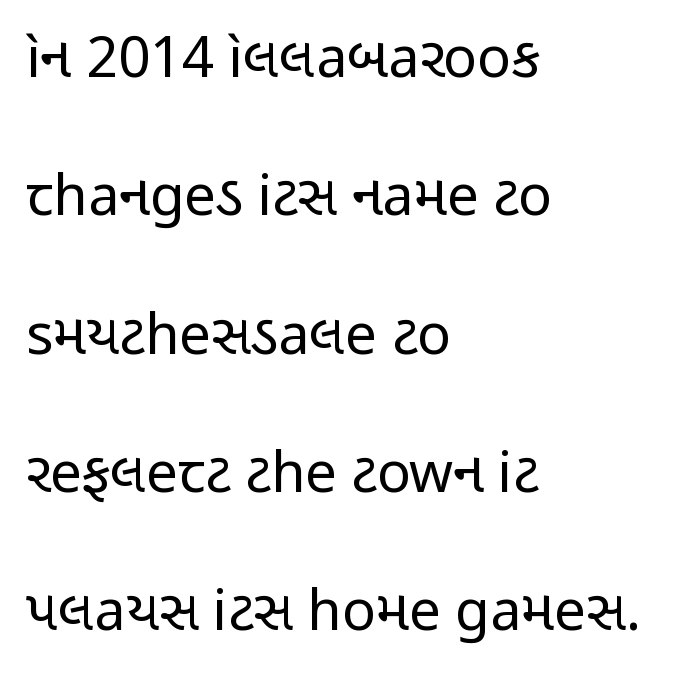
Italic: no, the glyphs are upright roman. The compositor pushed each line to the left boundary. No heavy texture on the line: the type isn't bold. The gaps between neighbouring characters are ordinary and unremarkable. This sample trades compactness for vertical openness between lines. Think of a printed novel: that variable character pitch is what you see here.
